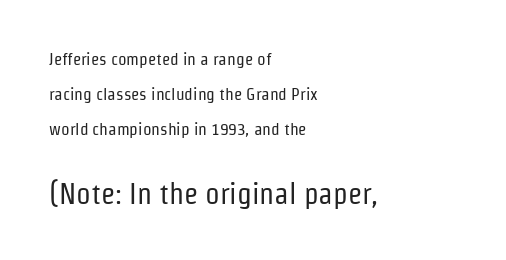
The image shows 29 px regular-weight, condensed sans-serif type, upright; set left-aligned, loose line spacing (2.06x), normal letter spacing, not underlined; the second (bottom) block is 1.71x larger; low stroke contrast and a medium x-height.
